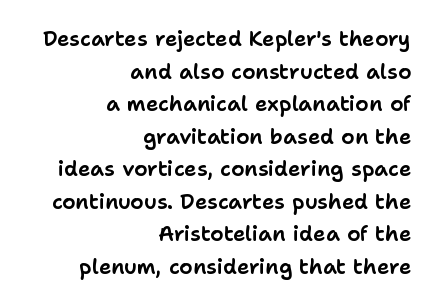
There is no visible air inserted between adjacent glyphs. The compositor pushed each line to the right boundary. Vertical spacing — default. The space directly below the letters is spotless. This is the regular roman posture of the typeface.
